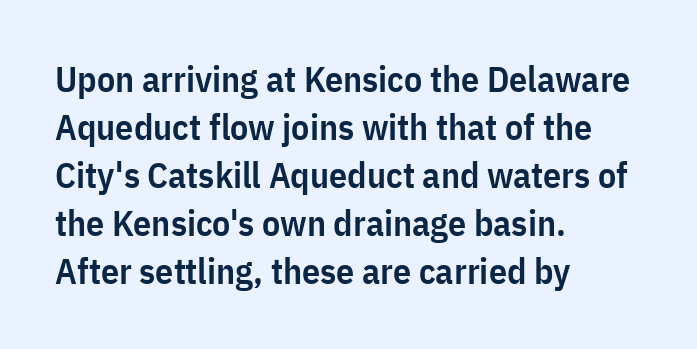
The rendering keeps characters at their native spacing. In CSS terms this would be text-align: left. Strokes here are thickened, but only to semibold level. This is roman type, the default non-slanted kind. Each letter keeps its own natural width here, so spacing adapts to shape.
